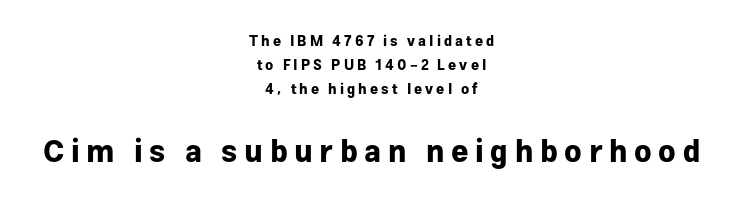
Q: Is the text bold? A: Yes.
Q: Is the text italic (slanted)? A: No, it is upright.
Q: Is the typeface a serif or a sans-serif typeface? A: Sans-serif.
Q: Is the text underlined? A: No.
Q: How is the paragraph aligned? A: Centered.
Q: Is the spacing between letters normal or unusually wide? A: Unusually wide.
Q: Which block of text is set in a larger size, the first (top) or the second (bottom)? A: The second (bottom) one.
Q: Width (condensed, normal, or wide)? A: Normal.
Q: Stroke contrast? A: Low.
Q: x-height? A: Medium.
Q: Monospaced? A: No.
